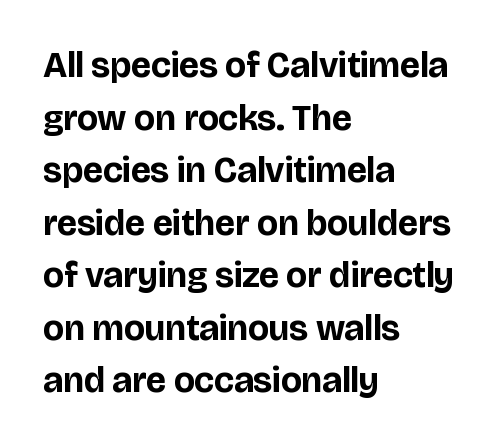
These lines were composed using upright roman letters. Compared with a centered layout, this one pins lines to the left instead. Are there feet on the stems? There aren't — it's a sans. Vertical spacing — default. The rendering uses natural spacing where letterforms have individual widths.
